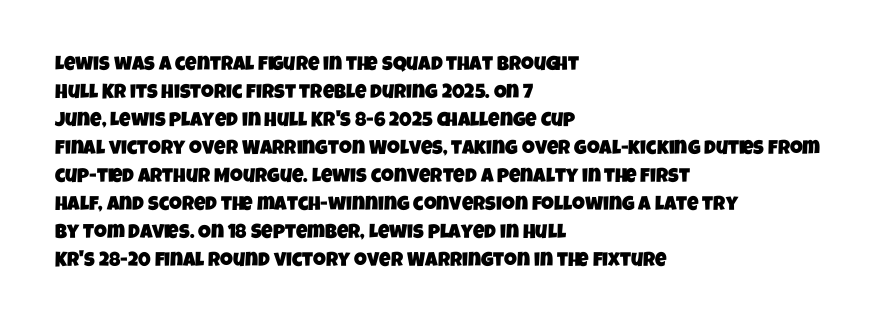
{"underline": "no", "align": "left", "line_spacing": "normal", "line_spacing_ratio": 1.4, "letter_spacing": "normal", "letter_spacing_em": 0.0, "glyph_px": 20}
